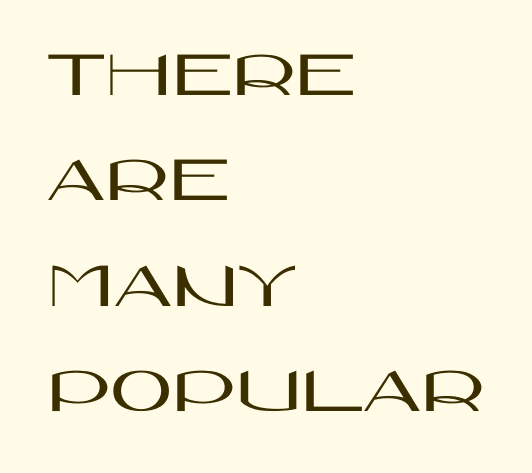
The specimen reads as upright at a glance. Nope, no serifs anywhere on these letters. Bare-footed words on every line. The type is set solid horizontally, with unmodified tracking. Think of a printed novel: that variable character pitch is what you see here.
